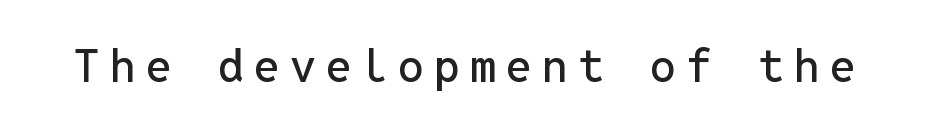
The image shows 46 px sans-serif type, upright, monospaced; set unusually wide letter spacing (+0.22 em), not underlined; low stroke contrast and a medium x-height.
